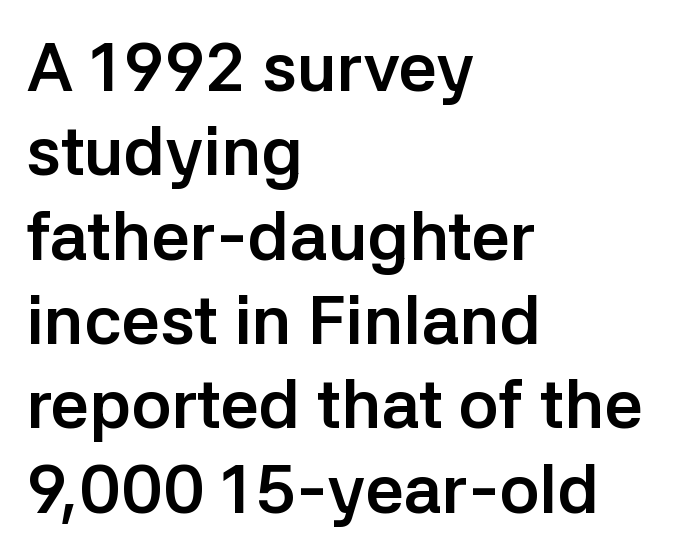
Q: Is the text bold? A: Yes.
Q: Is the text italic (slanted)? A: No, it is upright.
Q: Is the typeface a serif or a sans-serif typeface? A: Sans-serif.
Q: Is the text underlined? A: No.
Q: How is the paragraph aligned? A: Left-aligned.
Q: Is the spacing between letters normal or unusually wide? A: Normal.
Q: Width (condensed, normal, or wide)? A: Normal.
Q: Stroke contrast? A: Low.
Q: x-height? A: Medium.
Q: Monospaced? A: No.
